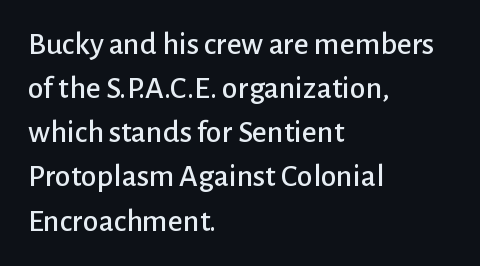
Short and long lines alike share a common starting point at left. Characters remain perfectly vertical along every line. Serifs: no, the terminals of the letterforms are clean. You could not count columns in this text — the font is proportionally spaced.
